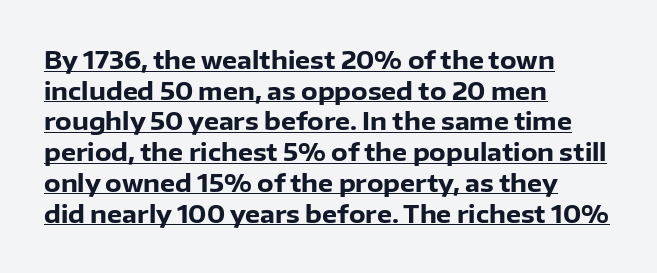
If you measured baseline to baseline, you'd find a middling distance. Each glyph is drawn with heavy, bold strokes. Underline: present. Each line starts at the same left margin while the right side varies. Tracking value appears to be zero — textbook default spacing.
